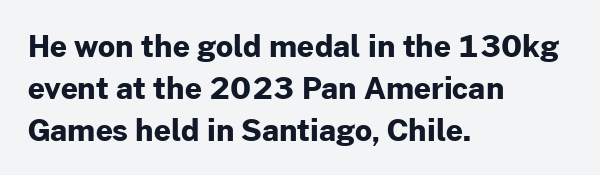
The image shows 30 px bold sans-serif type, upright; set left-aligned, normal line spacing (1.4x), normal letter spacing, not underlined; low stroke contrast and a medium x-height.
